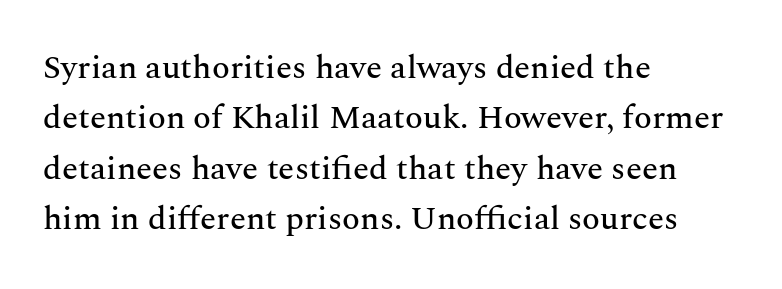
{"serif": "yes", "italic": "no", "width": "normal", "stroke_contrast": "medium", "x_height": "medium", "monospaced": "no", "underline": "no", "align": "left", "line_spacing": "normal", "line_spacing_ratio": 1.53, "letter_spacing": "normal", "letter_spacing_em": 0.0, "glyph_px": 33}
